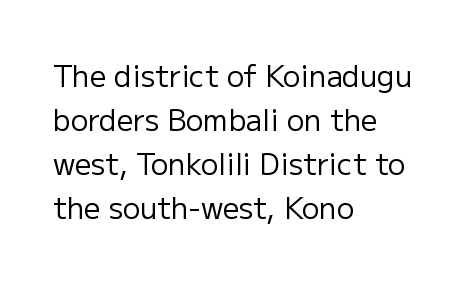
These lines keep a tight, regular rhythm from letter to letter. Think of a printed novel: that variable character pitch is what you see here. Each new line begins a customary step beneath the previous one. These lines are composed in type without serifs.
